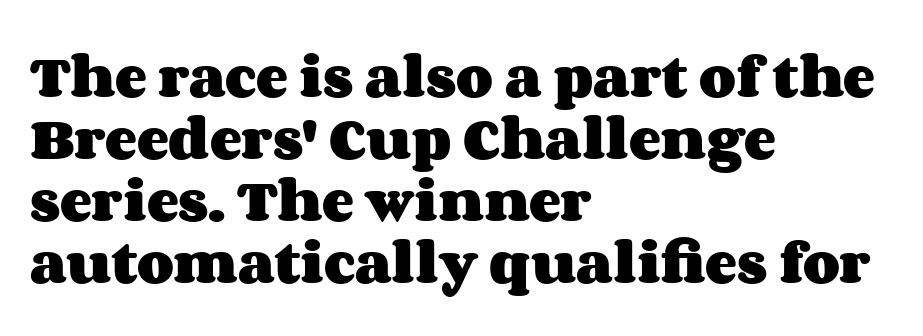
The font's upright variant was chosen for this text. Quick note: interline space is typical. Stroke thickness is high; the sample reads as a true bold. Beneath every word, the page is bare.
